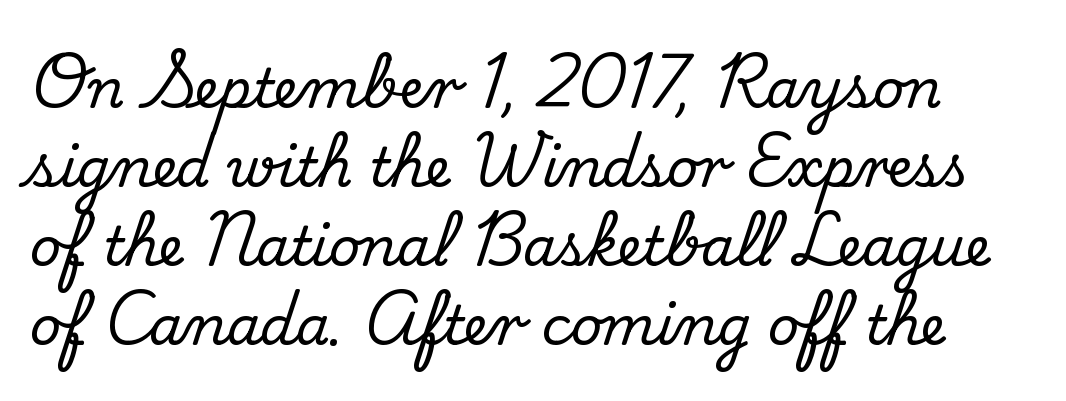
Q: Is the text italic (slanted)? A: Yes.
Q: Is the typeface a serif or a sans-serif typeface? A: Serif.
Q: Is the text underlined? A: No.
Q: Is the spacing between letters normal or unusually wide? A: Normal.
Q: Is the spacing between lines tight, normal or loose? A: Normal.
Q: Width (condensed, normal, or wide)? A: Normal.
Q: Stroke contrast? A: Medium.
Q: x-height? A: Small.
Q: Monospaced? A: No.
